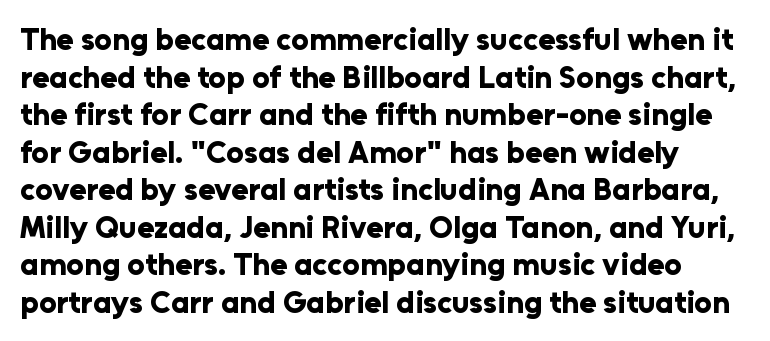
The image shows 31 px bold sans-serif type, upright; set line spacing 1.21x, normal letter spacing, not underlined; low stroke contrast and a medium x-height.
